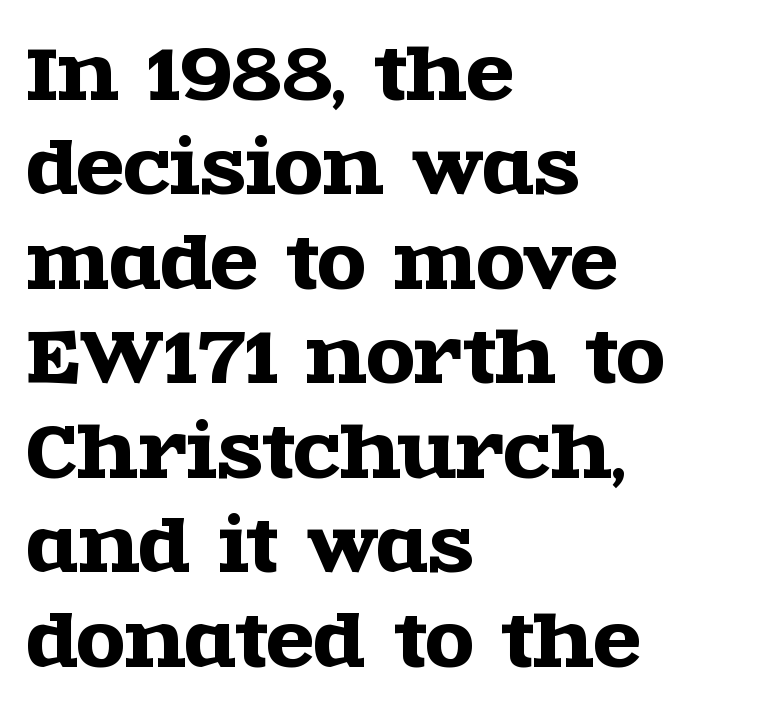
{"serif": "yes", "italic": "no", "width": "wide", "x_height": "large", "monospaced": "no", "underline": "no", "align": "left", "line_spacing": "normal", "line_spacing_ratio": 1.35, "letter_spacing": "normal", "letter_spacing_em": 0.0, "glyph_px": 70}
